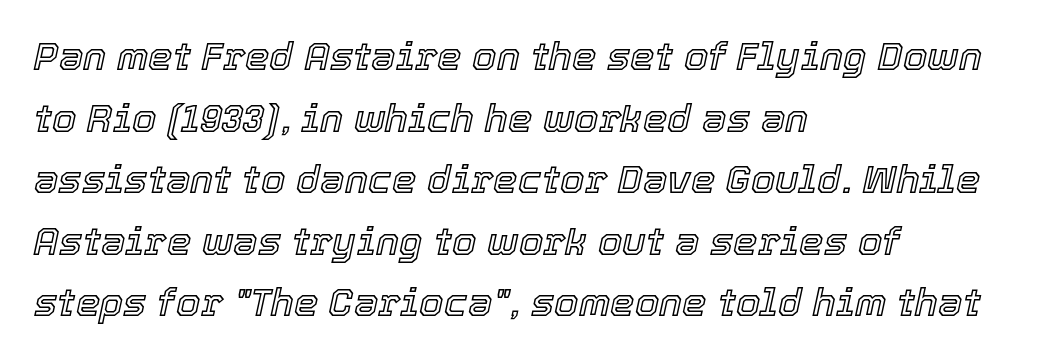
Plain, unruled lines of type. Here the glyphs are tracked normally, forming tight word shapes. The lettering tilts uniformly, giving the passage an italic look. The leading is moderate, giving the passage an even texture. Reading down the block, your eye returns to a fixed left position each line.
